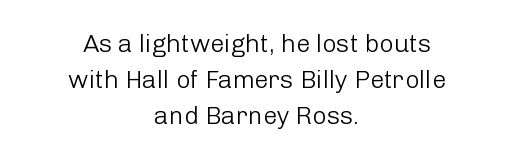
No extra ink here — the face is not bold. Inter-character spacing is left at the font's built-in metrics. The axis of the letterforms is exactly vertical. Where is the straight margin? There isn't one; the lines are centered. The rows are spaced the way most documents space them.
